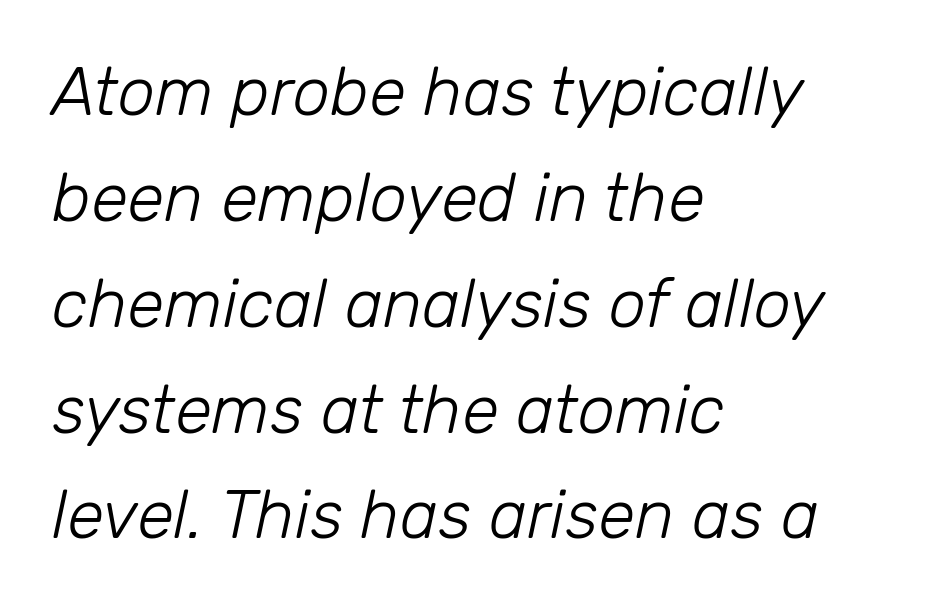
{"italic": "yes", "lean": "right", "slant_degrees": 12, "bold": "no", "weight": "light", "width": "normal", "stroke_contrast": "low", "x_height": "medium", "monospaced": "no", "underline": "no", "align": "left", "line_spacing": "normal", "line_spacing_ratio": 1.58, "letter_spacing": "normal", "letter_spacing_em": 0.0, "glyph_px": 67}
